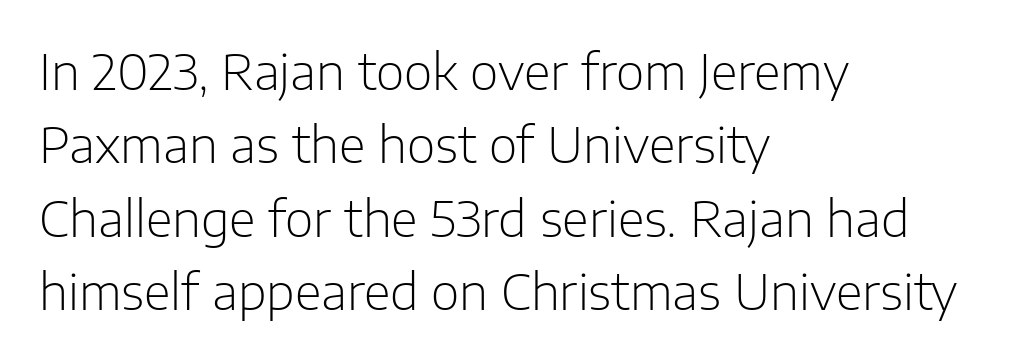
The image shows 49 px light sans-serif type, upright; set left-aligned, normal line spacing (1.5x), normal letter spacing, not underlined; low stroke contrast and a medium x-height.
